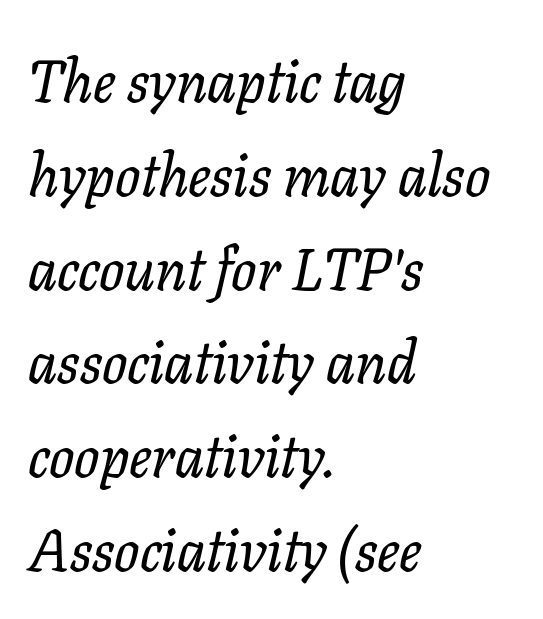
{"serif": "yes", "italic": "yes", "lean": "right", "slant_degrees": 11, "width": "normal", "stroke_contrast": "low", "x_height": "medium", "monospaced": "no", "underline": "no", "align": "left", "line_spacing": "normal", "line_spacing_ratio": 1.59, "letter_spacing": "normal", "letter_spacing_em": 0.0, "glyph_px": 59}
